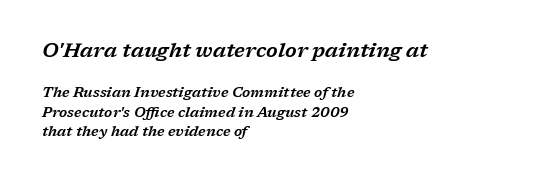
{"italic": "yes", "lean": "right", "slant_degrees": 17, "underline": "no", "align": "left", "line_spacing": "normal", "line_spacing_ratio": 1.4, "letter_spacing": "normal", "letter_spacing_em": 0.0, "larger_block": "first", "size_ratio": 1.43, "glyph_px": 20}
